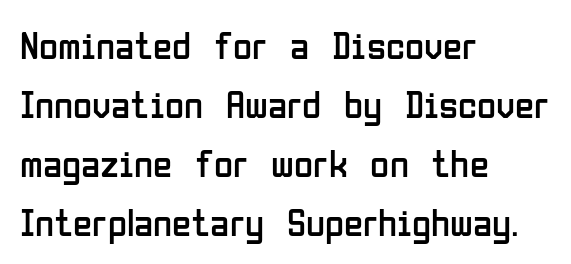
Q: Is the text bold? A: No.
Q: Is the text italic (slanted)? A: No, it is upright.
Q: Is the typeface a serif or a sans-serif typeface? A: Sans-serif.
Q: Is the text underlined? A: No.
Q: How is the paragraph aligned? A: Left-aligned.
Q: Is the spacing between letters normal or unusually wide? A: Normal.
Q: Is the spacing between lines tight, normal or loose? A: Normal.
Q: Width (condensed, normal, or wide)? A: Condensed.
Q: Stroke contrast? A: Low.
Q: x-height? A: Medium.
Q: Monospaced? A: No.
